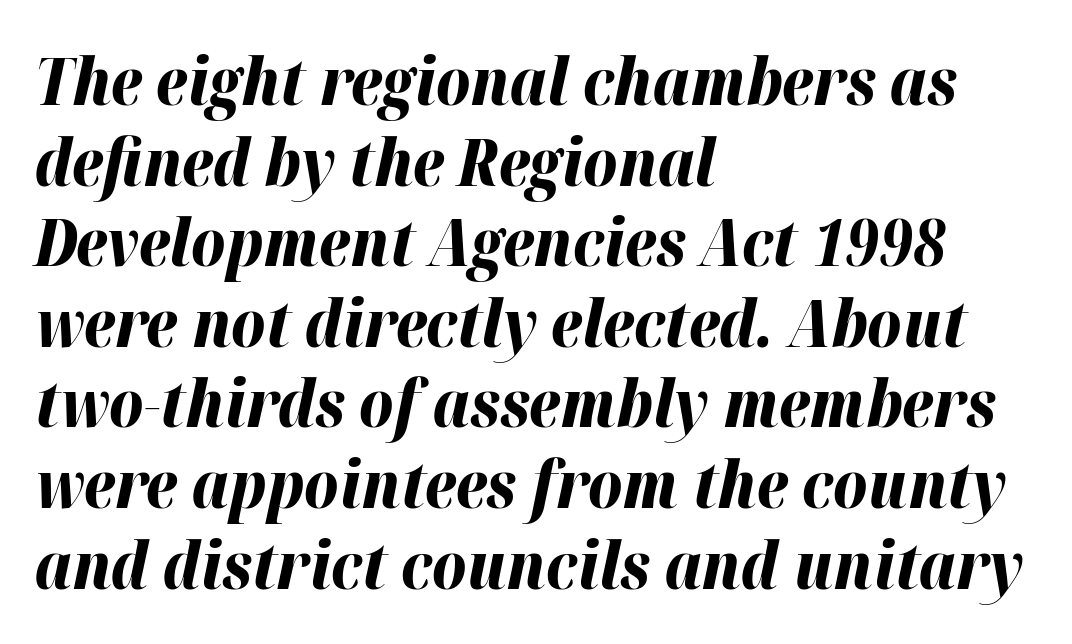
The image shows 65 px bold type, italic (leaning right); set left-aligned, line spacing 1.24x, normal letter spacing, not underlined; high stroke contrast and a medium x-height.
